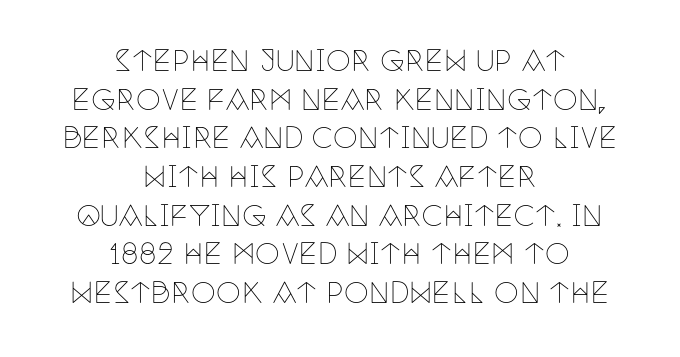
{"serif": "yes", "italic": "no", "bold": "no", "weight": "thin", "width": "condensed", "stroke_contrast": "low", "x_height": "large", "monospaced": "no", "underline": "no", "align": "center", "line_spacing": "normal", "line_spacing_ratio": 1.38, "letter_spacing": "normal", "letter_spacing_em": 0.0, "glyph_px": 28}
